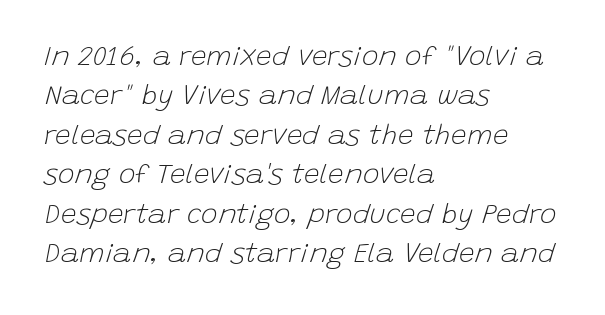
The image shows 28 px light type, italic (leaning right); set left-aligned, normal line spacing (1.41x), normal letter spacing, not underlined; low stroke contrast and a large x-height.
